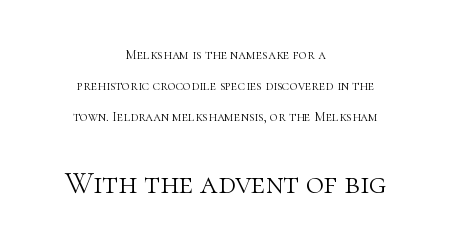
Do the letters lean? They stand straight. The whitespace from short lines is split evenly between both sides. Note the varied advance widths — an 'i' is clearly narrower than an 'm'. Note: serifs present on the glyphs. The weight tops out at a normal text grade.
